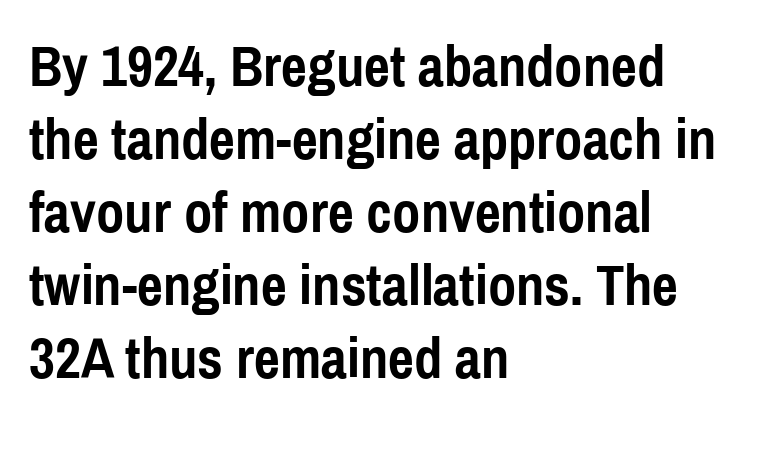
Left-aligned paragraph, ragged on the right. The passage shown is typed in a proportional face where columns would drift. This rendering features lettering with no underline. Regarding serifs, this sample does without them.
